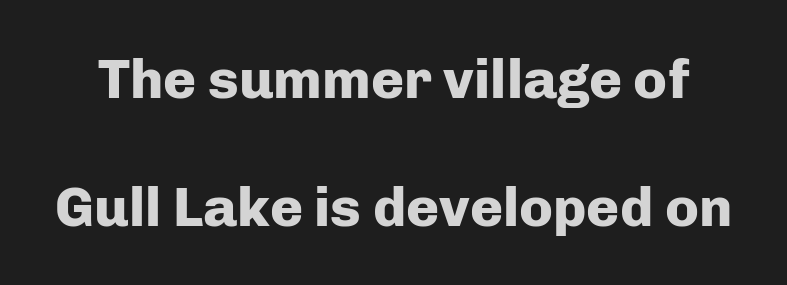
{"serif": "no", "italic": "no", "bold": "yes", "weight": "heavy", "width": "normal", "stroke_contrast": "low", "x_height": "medium", "monospaced": "no", "underline": "no", "line_spacing": "loose", "line_spacing_ratio": 2.28, "letter_spacing": "normal", "letter_spacing_em": 0.0, "glyph_px": 56}
